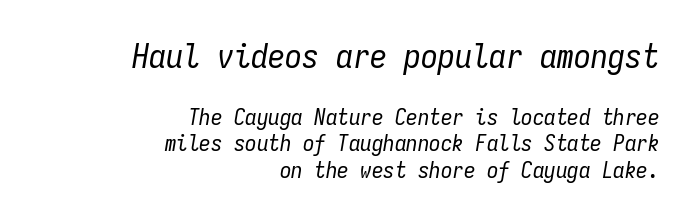
Q: Is the text bold? A: No.
Q: Is the text italic (slanted)? A: Yes, it leans right by about 9 degrees.
Q: Is the text underlined? A: No.
Q: How is the paragraph aligned? A: Right-aligned.
Q: Is the spacing between letters normal or unusually wide? A: Normal.
Q: Which block of text is set in a larger size, the first (top) or the second (bottom)? A: The first (top) one.
Q: Width (condensed, normal, or wide)? A: Condensed.
Q: Stroke contrast? A: Low.
Q: x-height? A: Medium.
Q: Monospaced? A: Yes.
